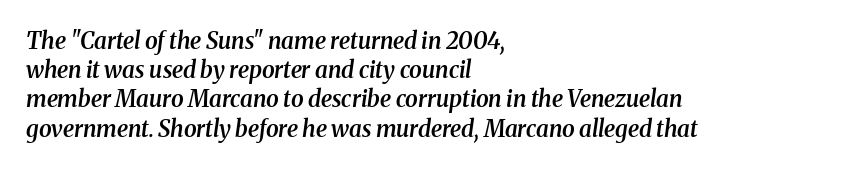
Q: Is the text bold? A: Semi-bold.
Q: Is the text italic (slanted)? A: Yes, it leans right by about 8 degrees.
Q: Is the text underlined? A: No.
Q: How is the paragraph aligned? A: Left-aligned.
Q: Is the spacing between letters normal or unusually wide? A: Normal.
Q: Is the spacing between lines tight, normal or loose? A: Normal.
